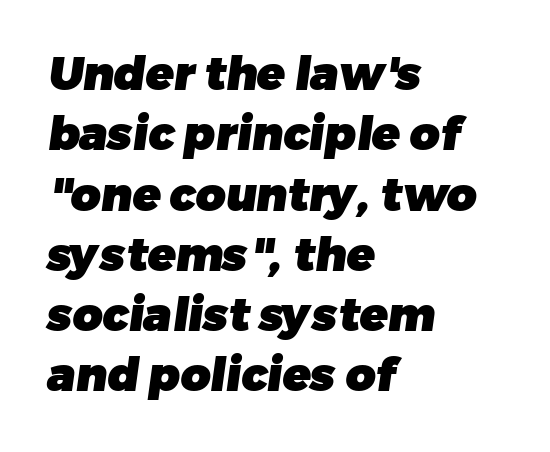
The image shows 46 px heavy sans-serif type; set left-aligned, normal line spacing (1.31x), normal letter spacing, not underlined; low stroke contrast and a medium x-height.
